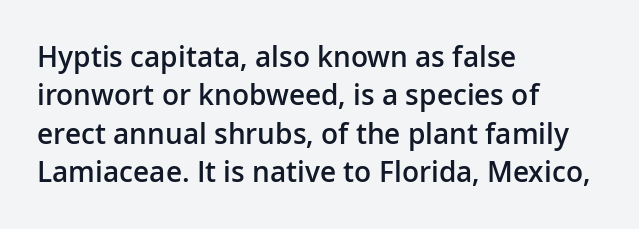
{"serif": "no", "italic": "no", "bold": "semi", "weight": "semibold", "width": "normal", "stroke_contrast": "low", "x_height": "medium", "monospaced": "no", "underline": "no", "align": "left", "line_spacing": "normal", "line_spacing_ratio": 1.37, "letter_spacing": "normal", "letter_spacing_em": 0.0, "glyph_px": 28}
